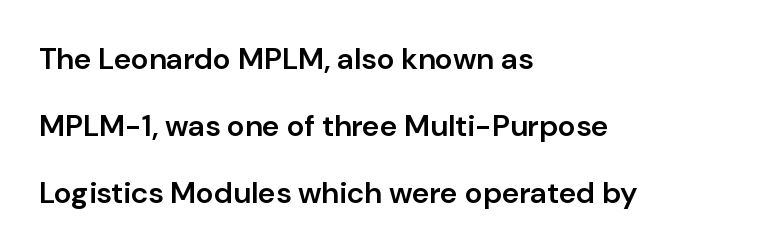
{"serif": "no", "italic": "no", "bold": "semi", "weight": "semibold", "width": "normal", "stroke_contrast": "low", "x_height": "medium", "monospaced": "no", "underline": "no", "align": "left", "line_spacing": "loose", "line_spacing_ratio": 2.23, "letter_spacing": "normal", "letter_spacing_em": 0.0, "glyph_px": 30}
